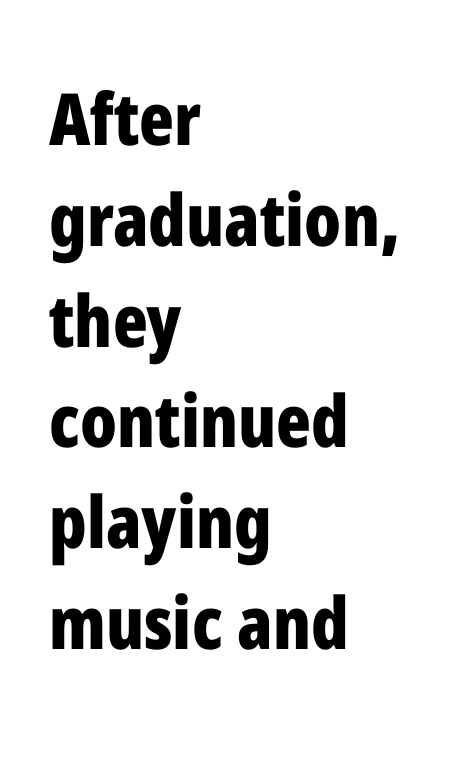
The passage shown is not underscored anywhere. Visually the block forms a straight wall on the left and a jagged coastline on the right. What stands out about the letter spacing? Nothing — it is the standard amount. This is sans-serif lettering, the kind often seen on screens and signage. This sample keeps an unexceptional amount of space between lines. On the weight axis this lands at bold, roughly 700.
